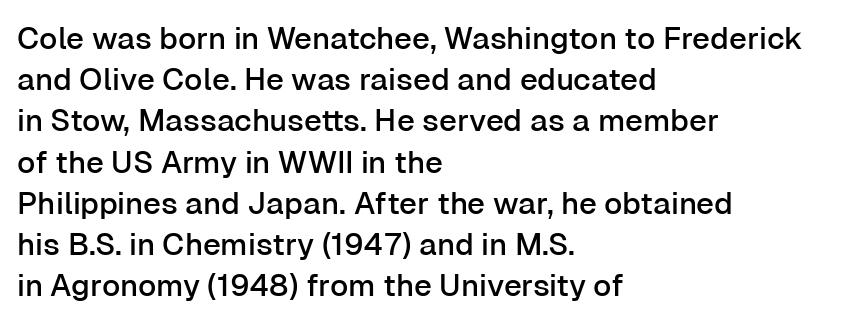
{"serif": "no", "italic": "no", "width": "normal", "stroke_contrast": "low", "x_height": "medium", "monospaced": "no", "underline": "no", "align": "left", "line_spacing": "normal", "line_spacing_ratio": 1.33, "letter_spacing": "normal", "letter_spacing_em": 0.0, "glyph_px": 31}
